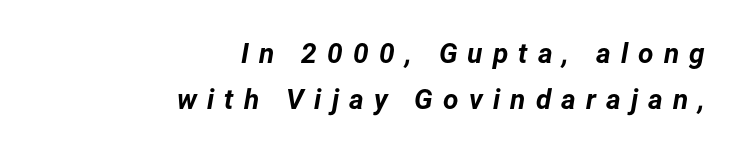
Q: Is the text bold? A: Yes.
Q: Is the text italic (slanted)? A: Yes, it leans right by about 12 degrees.
Q: Is the text underlined? A: No.
Q: How is the paragraph aligned? A: Right-aligned.
Q: Is the spacing between letters normal or unusually wide? A: Unusually wide.
Q: Is the spacing between lines tight, normal or loose? A: Normal.
Q: Width (condensed, normal, or wide)? A: Normal.
Q: Stroke contrast? A: Low.
Q: x-height? A: Medium.
Q: Monospaced? A: No.
